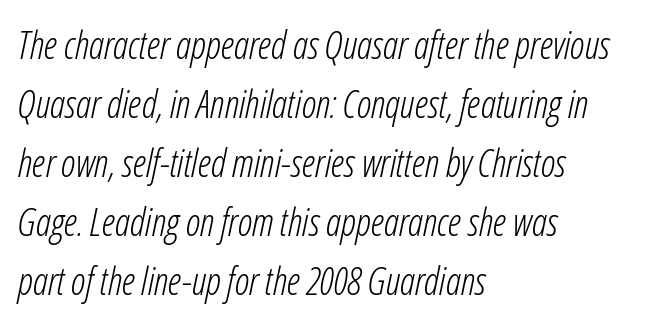
{"italic": "yes", "lean": "right", "slant_degrees": 12, "bold": "no", "weight": "light", "width": "condensed", "stroke_contrast": "low", "x_height": "medium", "monospaced": "no", "underline": "no", "align": "left", "line_spacing": "normal", "line_spacing_ratio": 1.55, "letter_spacing": "normal", "letter_spacing_em": 0.0, "glyph_px": 38}
